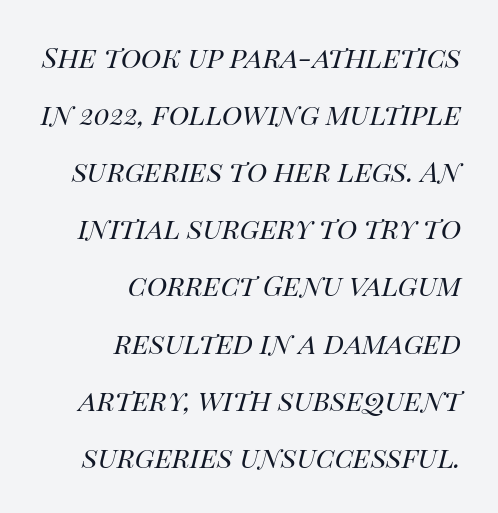
The image shows 28 px regular-weight type, italic (leaning right); set right-aligned, loose line spacing (2.04x), normal letter spacing, not underlined; high stroke contrast and a large x-height.
